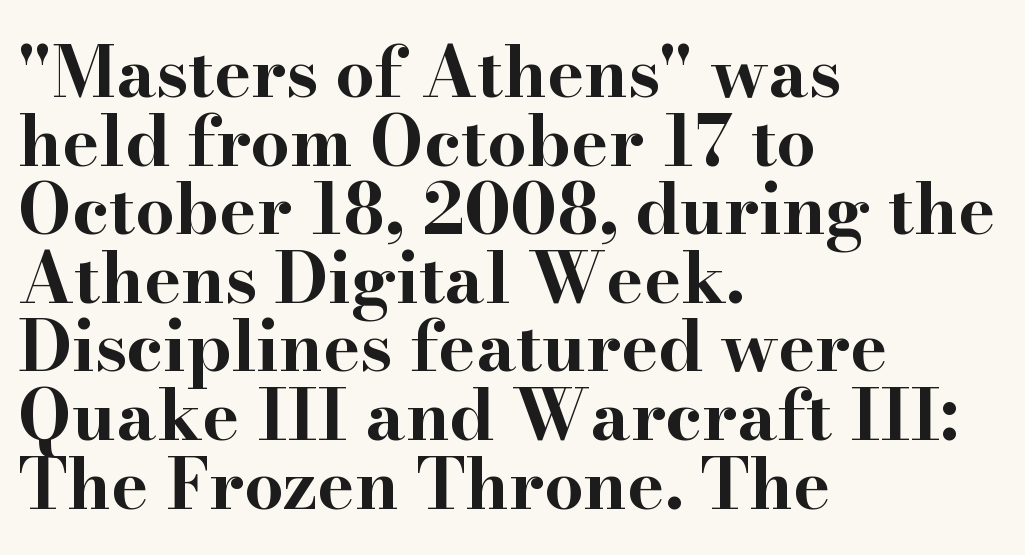
{"serif": "yes", "italic": "no", "bold": "yes", "weight": "bold", "width": "wide", "stroke_contrast": "high", "x_height": "small", "monospaced": "no", "underline": "no", "align": "left", "line_spacing": "tight", "line_spacing_ratio": 0.98, "letter_spacing": "normal", "letter_spacing_em": 0.0, "glyph_px": 70}
